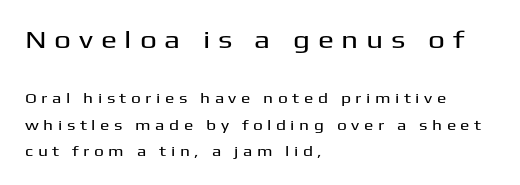
{"italic": "no", "underline": "no", "align": "left", "line_spacing_ratio": 1.88, "letter_spacing": "wide", "letter_spacing_em": 0.32, "larger_block": "first", "size_ratio": 1.71, "glyph_px": 24}
